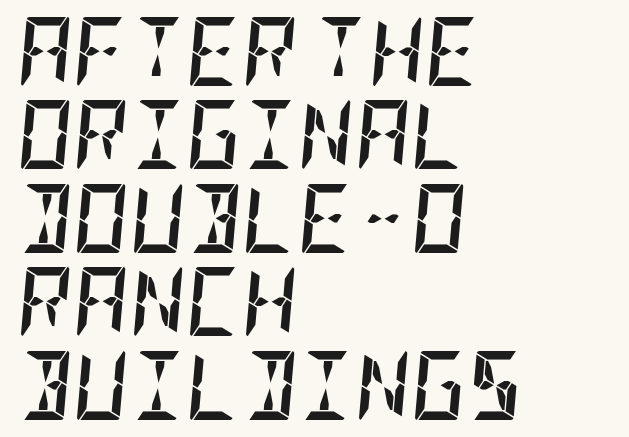
Nobody drew a line under any word here. The letters are slanted; this is an italic face. Words appear dense and cohesive because spacing is normal. The glyphs have the mass of a bold cut.
